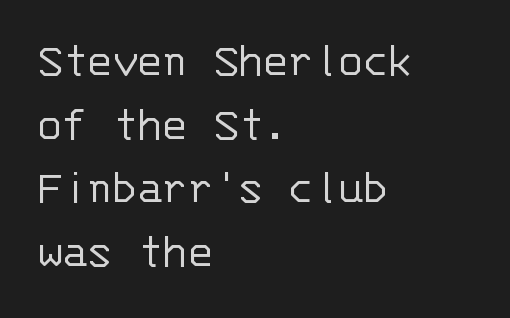
{"serif": "no", "italic": "no", "bold": "no", "weight": "light", "width": "normal", "stroke_contrast": "low", "x_height": "large", "monospaced": "yes", "underline": "no", "align": "left", "line_spacing": "normal", "line_spacing_ratio": 1.25, "letter_spacing": "normal", "letter_spacing_em": 0.0, "glyph_px": 51}
